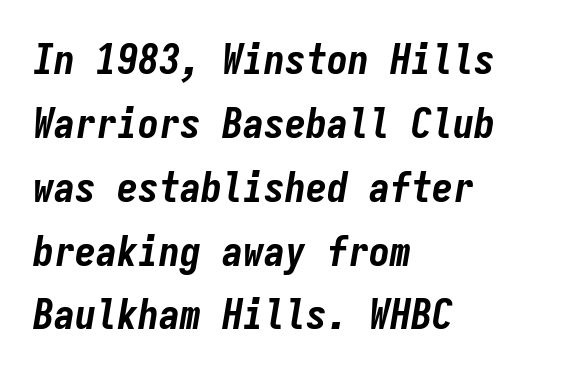
{"italic": "yes", "lean": "right", "slant_degrees": 9, "bold": "yes", "weight": "bold", "width": "condensed", "stroke_contrast": "low", "x_height": "medium", "monospaced": "yes", "underline": "no", "align": "left", "line_spacing": "normal", "line_spacing_ratio": 1.52, "letter_spacing": "normal", "letter_spacing_em": 0.0, "glyph_px": 42}
